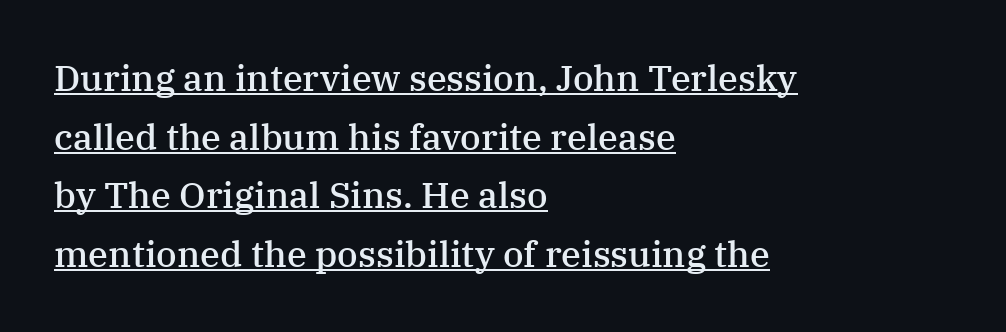
The image shows 36 px semibold serif type, upright; set left-aligned, normal line spacing (1.63x), normal letter spacing, underlined; medium stroke contrast and a medium x-height.
